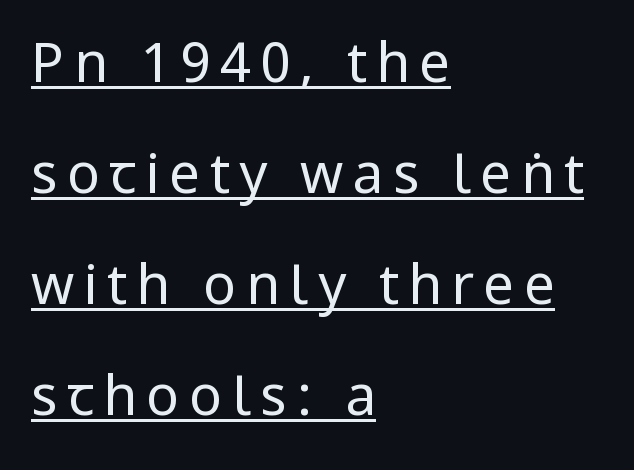
Q: Is the text bold? A: No.
Q: Is the text italic (slanted)? A: No, it is upright.
Q: Is the typeface a serif or a sans-serif typeface? A: Sans-serif.
Q: Is the text underlined? A: Yes.
Q: How is the paragraph aligned? A: Left-aligned.
Q: Is the spacing between lines tight, normal or loose? A: Loose.
Q: Width (condensed, normal, or wide)? A: Condensed.
Q: Stroke contrast? A: Low.
Q: x-height? A: Large.
Q: Monospaced? A: No.
